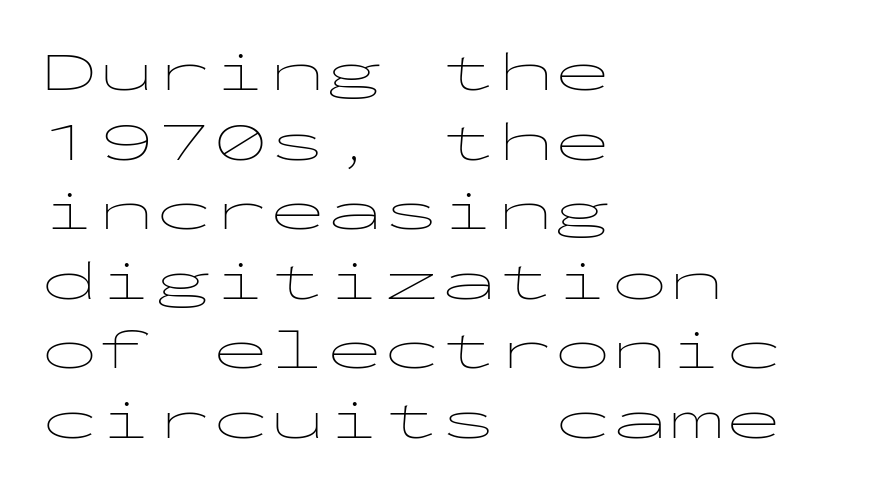
Observe the absence of serifs on each vertical stroke in this sample. Caption: standard tracking, unaltered. Bold? No — there's no thickening of the strokes. The compositor pushed each line to the left boundary. Fixed-width glyphs throughout — classic coding-font behaviour.
